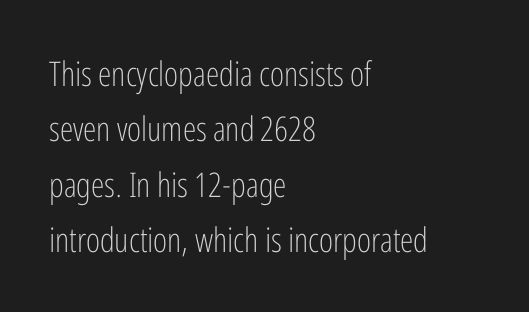
Compared with a centered layout, this one pins lines to the left instead. Each row of text sits above clean, open space. A light-to-regular cut is what we see here. Upright lettering throughout. To sum up the face: it is a sans, with no serifs. In terms of leading, this rendering sits right in the middle.
